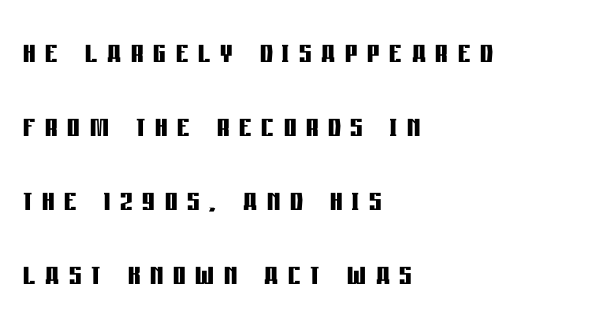
{"serif": "no", "italic": "no", "bold": "yes", "weight": "semibold", "width": "condensed", "stroke_contrast": "low", "x_height": "large", "monospaced": "no", "underline": "no", "align": "left", "line_spacing": "loose", "line_spacing_ratio": 1.9, "letter_spacing": "wide", "letter_spacing_em": 0.25, "glyph_px": 39}
